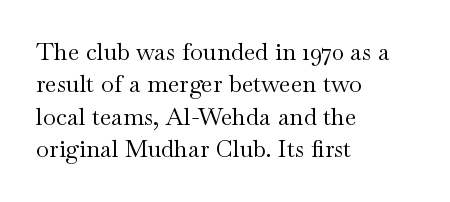
The image shows 24 px text type, upright; set left-aligned, normal line spacing (1.35x), normal letter spacing, not underlined.
